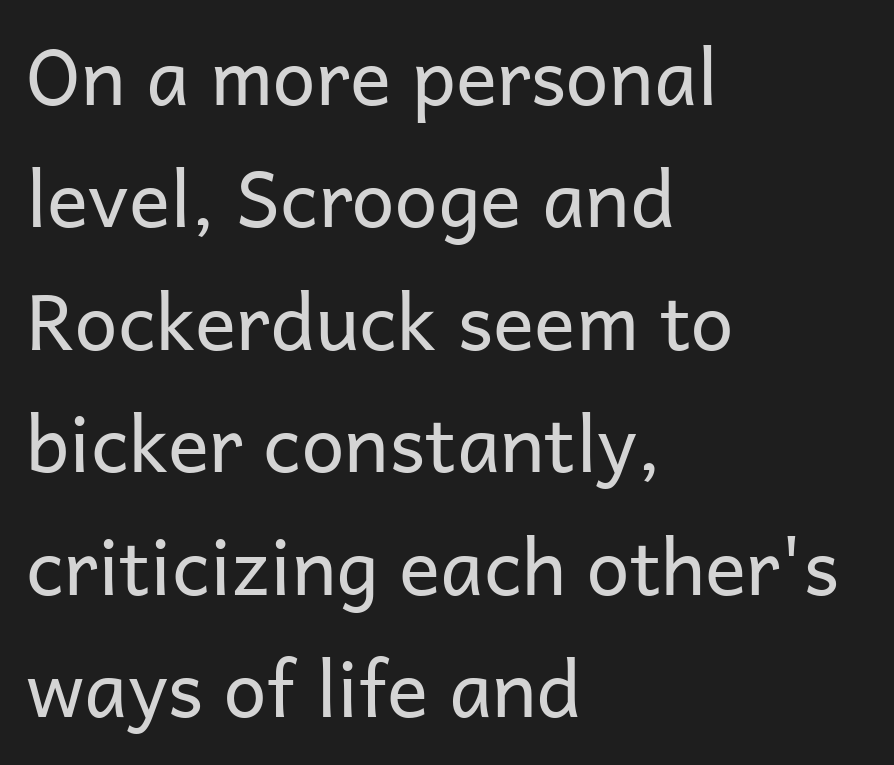
Every character sits straight up, as roman type does. Letters have the restrained weight of plain body copy at most. In terms of letterspacing, this is plain default setting. The paragraph shown leans on its left margin. Note: no serifs on the glyphs.
